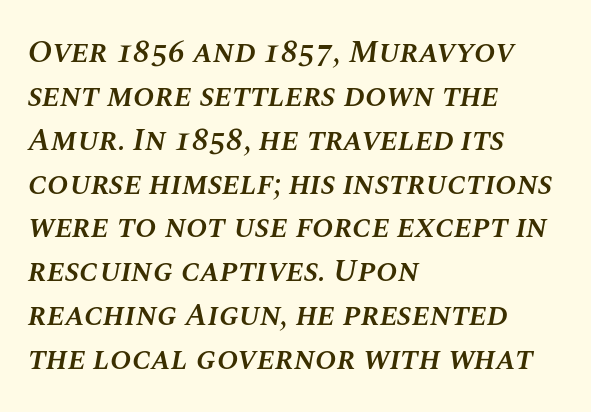
The image shows 32 px semibold type, italic (leaning right); set left-aligned, normal line spacing (1.37x), normal letter spacing, not underlined; medium stroke contrast and a large x-height.
